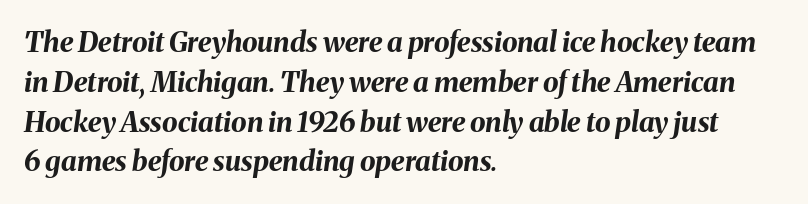
Anything drawn beneath the words? Only blank space. The rendering keeps characters at their native spacing. These words are printed bold, with thick strokes throughout. These lines sit exactly where default settings would place them. An italicized treatment has been applied to the whole sample.
